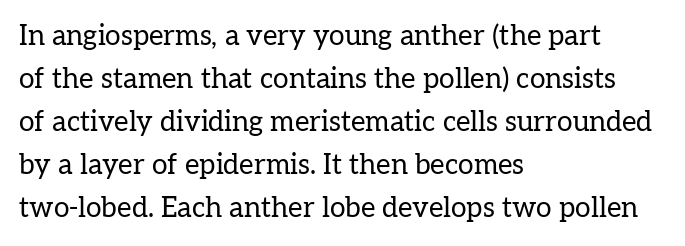
{"serif": "yes", "italic": "no", "bold": "no", "weight": "regular", "width": "normal", "stroke_contrast": "low", "x_height": "medium", "monospaced": "no", "underline": "no", "align": "left", "line_spacing": "normal", "line_spacing_ratio": 1.54, "letter_spacing": "normal", "letter_spacing_em": 0.0, "glyph_px": 28}
